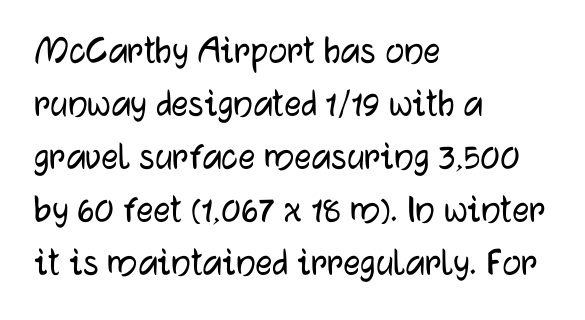
Q: Is the text italic (slanted)? A: No, it is upright.
Q: Is the typeface a serif or a sans-serif typeface? A: Sans-serif.
Q: Is the text underlined? A: No.
Q: How is the paragraph aligned? A: Left-aligned.
Q: Is the spacing between letters normal or unusually wide? A: Normal.
Q: Is the spacing between lines tight, normal or loose? A: Normal.
Q: Width (condensed, normal, or wide)? A: Normal.
Q: Stroke contrast? A: Low.
Q: x-height? A: Medium.
Q: Monospaced? A: No.
